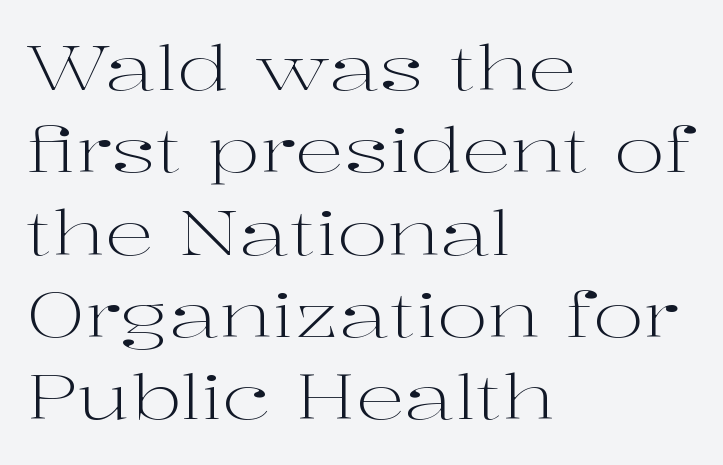
The image shows 61 px light, wide serif type, upright; set left-aligned, normal line spacing (1.35x), normal letter spacing, not underlined; high stroke contrast and a medium x-height.
